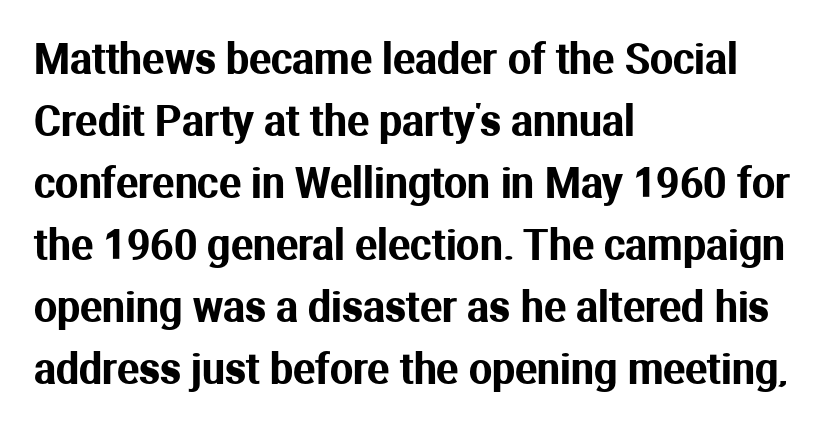
{"serif": "no", "italic": "no", "width": "normal", "stroke_contrast": "medium", "x_height": "medium", "monospaced": "no", "underline": "no", "align": "left", "line_spacing": "normal", "line_spacing_ratio": 1.51, "letter_spacing": "normal", "letter_spacing_em": 0.0, "glyph_px": 41}
